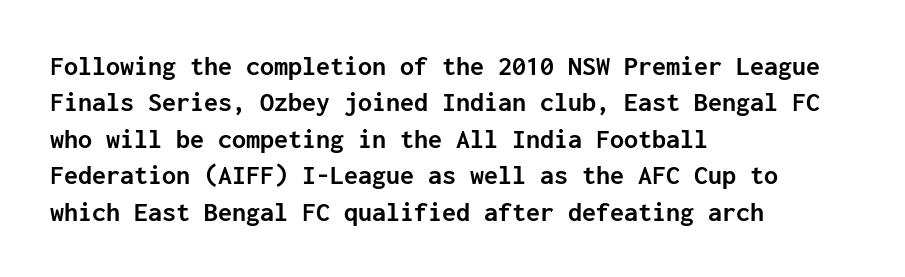
A student would call this left alignment; a typographer would say flush left, rag right. This sample uses an upright cut, with every glyph sitting square on the baseline. In terms of leading, this rendering sits right in the middle. Bare-footed words on every line. These lines keep a tight, regular rhythm from letter to letter.
